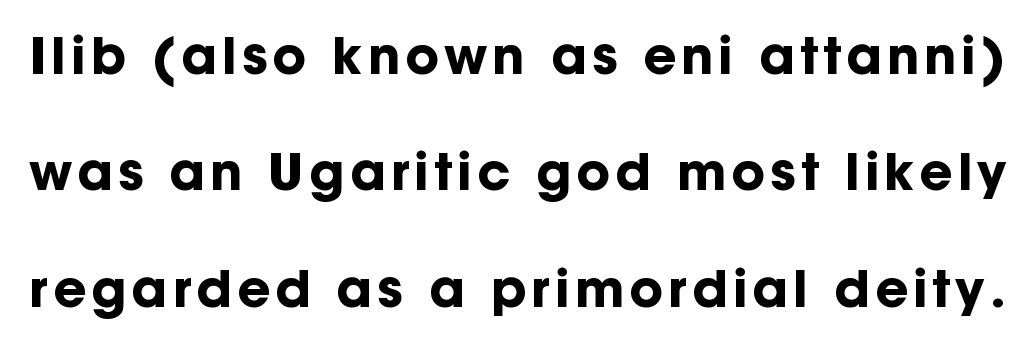
The image shows 51 px bold sans-serif type, upright; set loose line spacing (2.28x), not underlined; low stroke contrast and a medium x-height.
